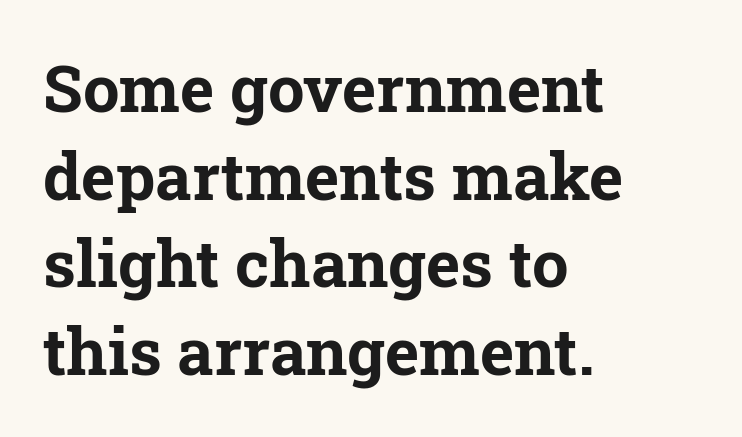
{"serif": "yes", "italic": "no", "bold": "yes", "weight": "bold", "width": "normal", "stroke_contrast": "low", "x_height": "medium", "monospaced": "no", "underline": "no", "align": "left", "line_spacing": "normal", "line_spacing_ratio": 1.35, "letter_spacing": "normal", "letter_spacing_em": 0.0, "glyph_px": 65}
